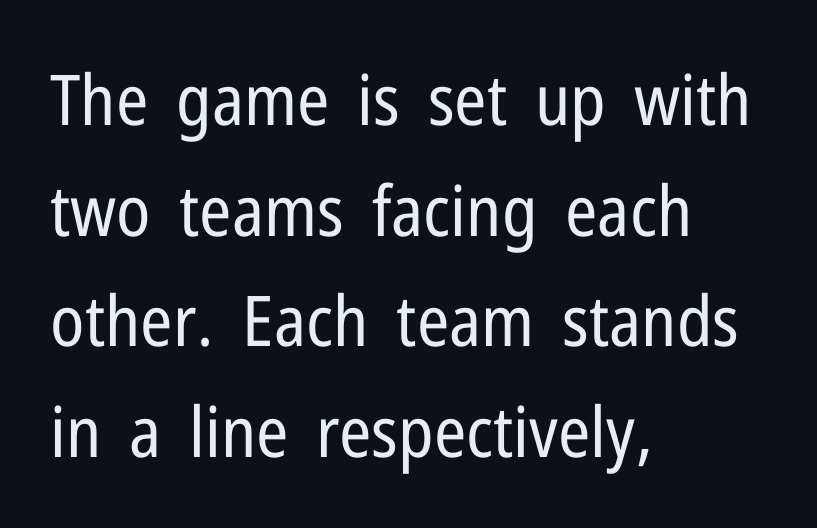
Q: Is the text bold? A: No.
Q: Is the text italic (slanted)? A: No, it is upright.
Q: Is the typeface a serif or a sans-serif typeface? A: Sans-serif.
Q: Is the text underlined? A: No.
Q: How is the paragraph aligned? A: Left-aligned.
Q: Is the spacing between letters normal or unusually wide? A: Normal.
Q: Is the spacing between lines tight, normal or loose? A: Normal.
Q: Width (condensed, normal, or wide)? A: Condensed.
Q: Stroke contrast? A: Low.
Q: x-height? A: Medium.
Q: Monospaced? A: No.
